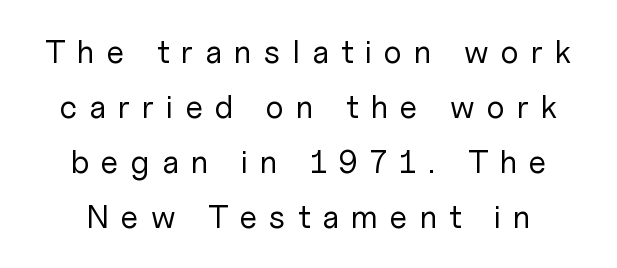
The image shows 32 px regular-weight sans-serif type, upright; set line spacing 1.72x, unusually wide letter spacing (+0.38 em), not underlined; low stroke contrast and a medium x-height.
